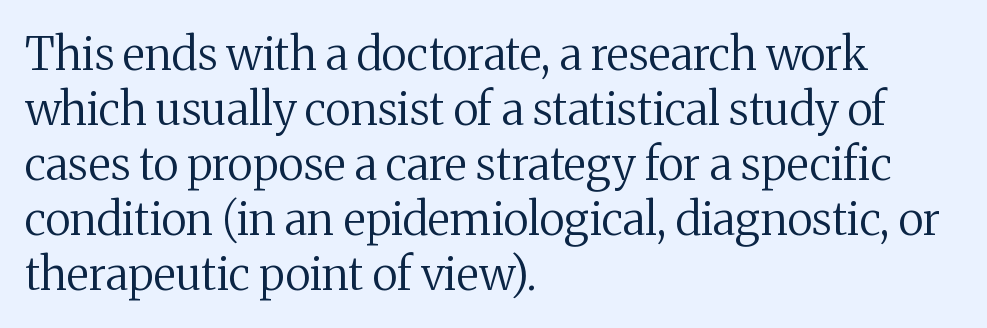
The image shows 45 px regular-weight serif type, upright; set left-aligned, line spacing 1.22x, normal letter spacing, not underlined; medium stroke contrast and a medium x-height.
